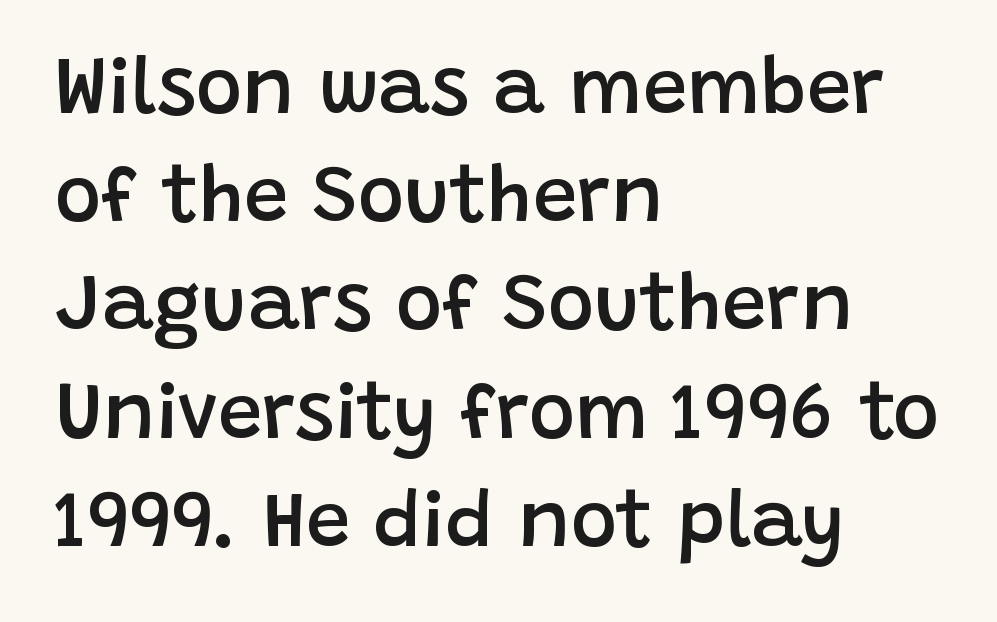
Casual observation: everything's shoved over to the left. Ascenders rise straight up at ninety degrees. Check under the words: just untouched page. The type family on display is of the sans-serif kind.
